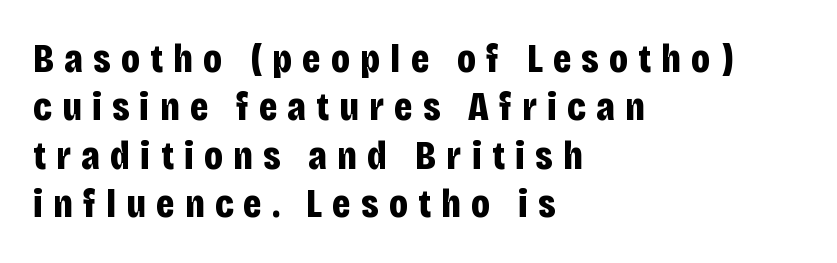
Q: Is the text bold? A: Yes.
Q: Is the text italic (slanted)? A: No, it is upright.
Q: Is the typeface a serif or a sans-serif typeface? A: Sans-serif.
Q: Is the text underlined? A: No.
Q: How is the paragraph aligned? A: Left-aligned.
Q: Is the spacing between letters normal or unusually wide? A: Unusually wide.
Q: Width (condensed, normal, or wide)? A: Condensed.
Q: Stroke contrast? A: Low.
Q: x-height? A: Large.
Q: Monospaced? A: No.
